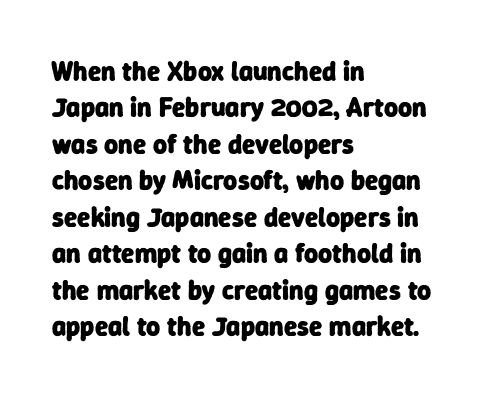
Quick note: interline space is typical. Quick note: underline off. If you drew a ruler down the left edge, every line would touch it. How are the letters spaced? Ordinarily, with no added tracking. Weight: bold.
